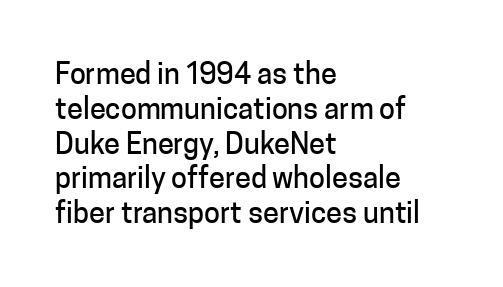
{"serif": "no", "italic": "no", "width": "normal", "stroke_contrast": "low", "x_height": "medium", "monospaced": "no", "underline": "no", "align": "left", "line_spacing_ratio": 1.2, "letter_spacing": "normal", "letter_spacing_em": 0.0, "glyph_px": 29}
